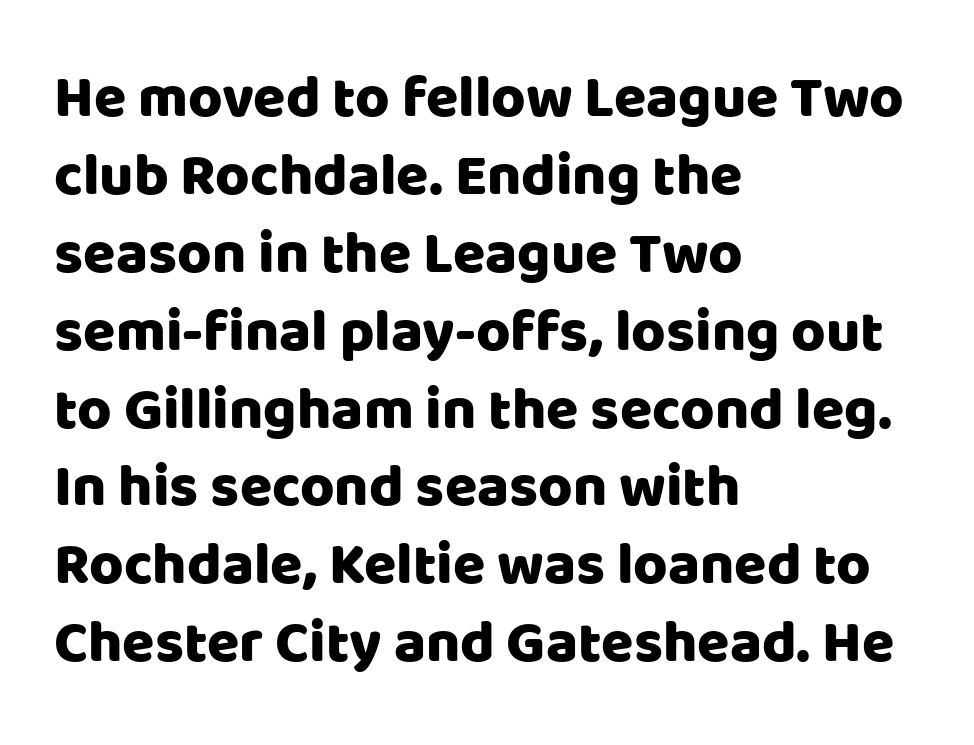
The image shows 59 px sans-serif type, upright; set left-aligned, normal line spacing (1.32x), normal letter spacing, not underlined; low stroke contrast and a large x-height.
